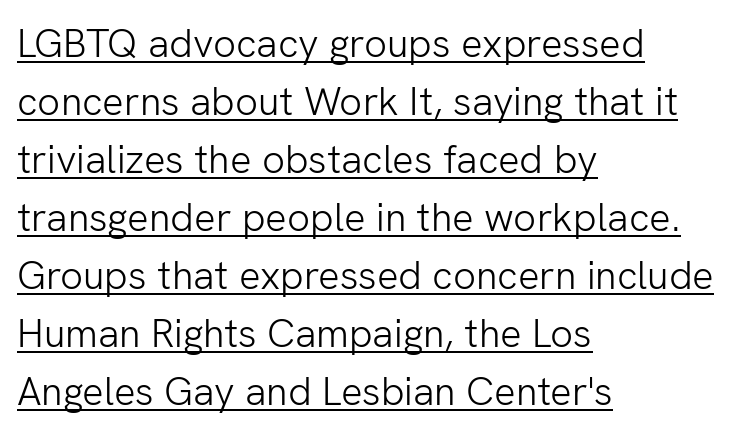
{"serif": "no", "italic": "no", "bold": "no", "weight": "light", "width": "normal", "stroke_contrast": "low", "x_height": "medium", "monospaced": "no", "underline": "yes", "align": "left", "line_spacing": "normal", "line_spacing_ratio": 1.45, "letter_spacing": "normal", "letter_spacing_em": 0.0, "glyph_px": 40}
